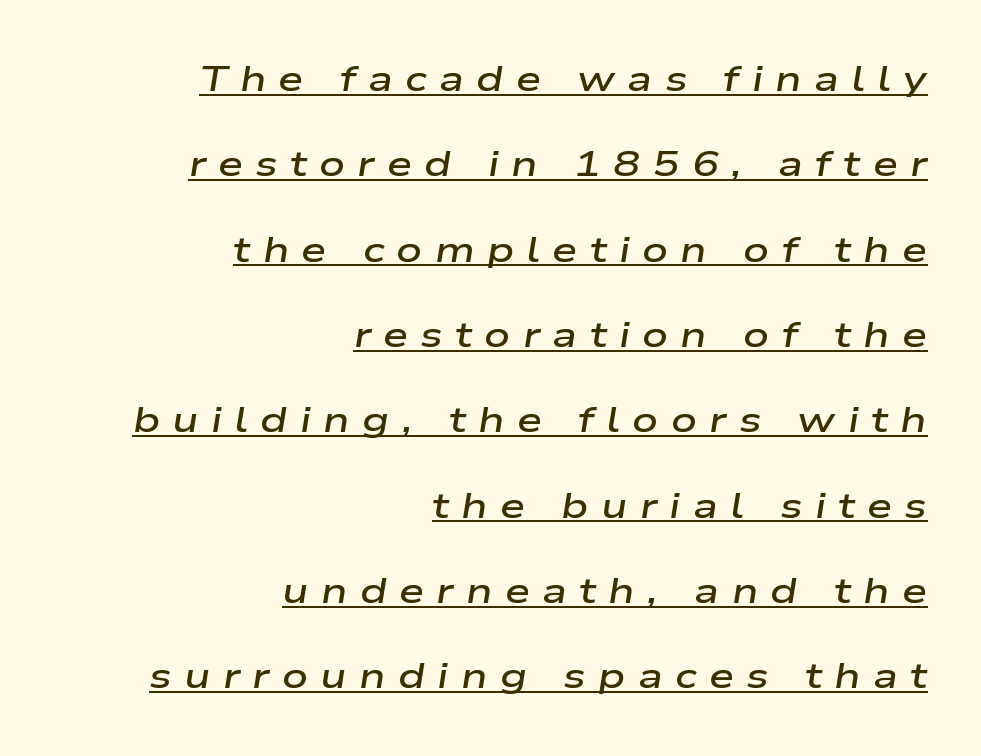
The image shows 36 px semibold, wide type, italic (leaning right); set right-aligned, loose line spacing (2.37x), unusually wide letter spacing (+0.34 em), underlined; low stroke contrast and a medium x-height.
